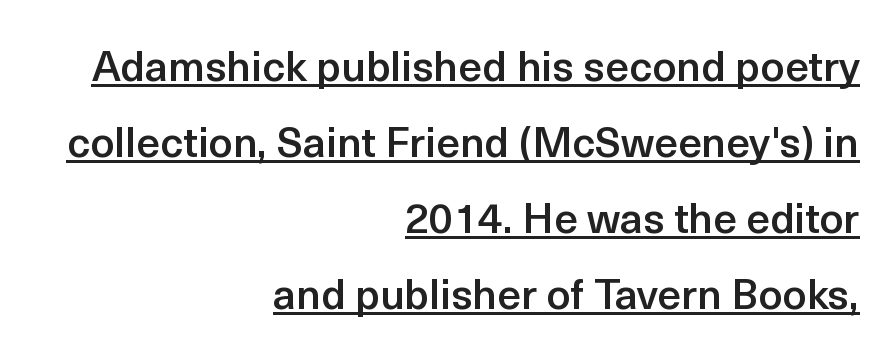
The type family on display is of the sans-serif kind. Every stem runs plumb, perpendicular to the baseline. The type is set solid horizontally, with unmodified tracking. Each letter keeps its own natural width here, so spacing adapts to shape. This is the in-between weight designers call semibold or demi.
